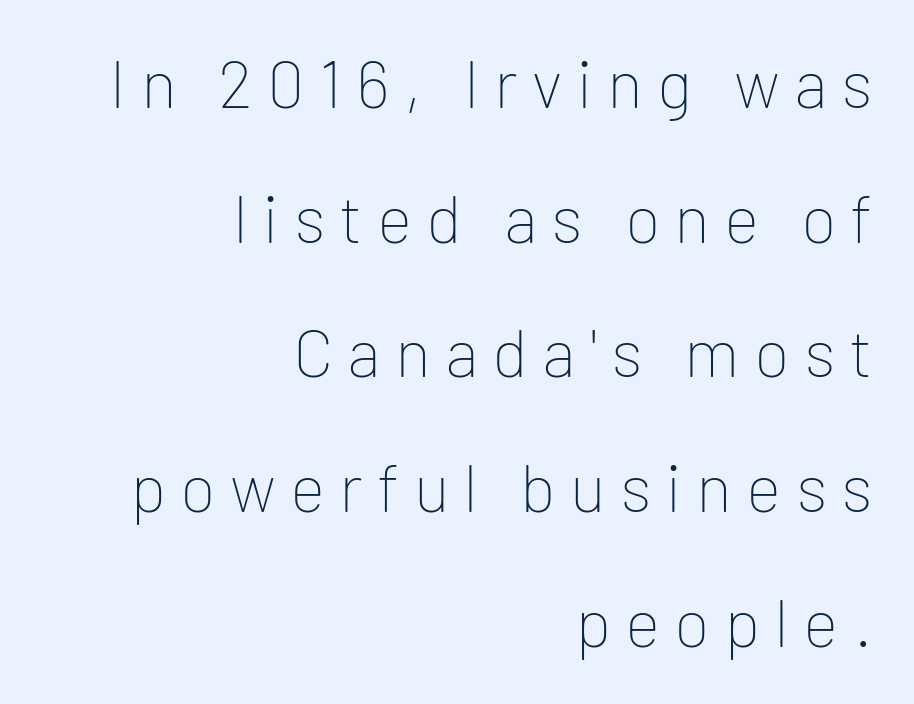
{"serif": "no", "italic": "no", "bold": "no", "weight": "thin", "width": "normal", "stroke_contrast": "low", "x_height": "medium", "monospaced": "no", "underline": "no", "align": "right", "line_spacing": "loose", "line_spacing_ratio": 2.01, "letter_spacing": "wide", "letter_spacing_em": 0.21, "glyph_px": 67}
